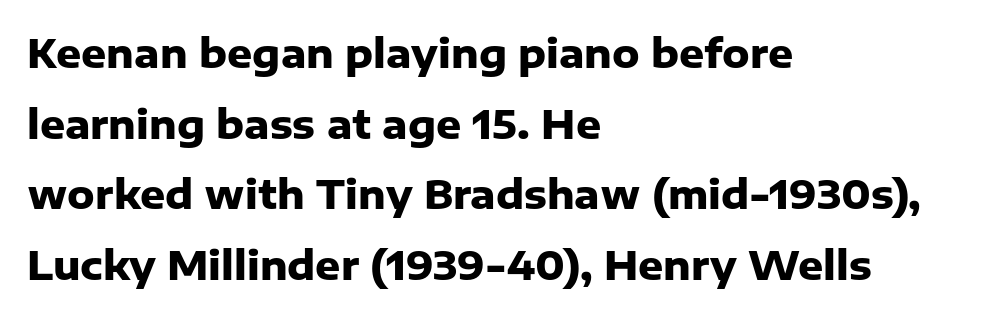
The image shows 39 px heavy sans-serif type, upright; set left-aligned, line spacing 1.81x, normal letter spacing, not underlined; low stroke contrast and a medium x-height.
